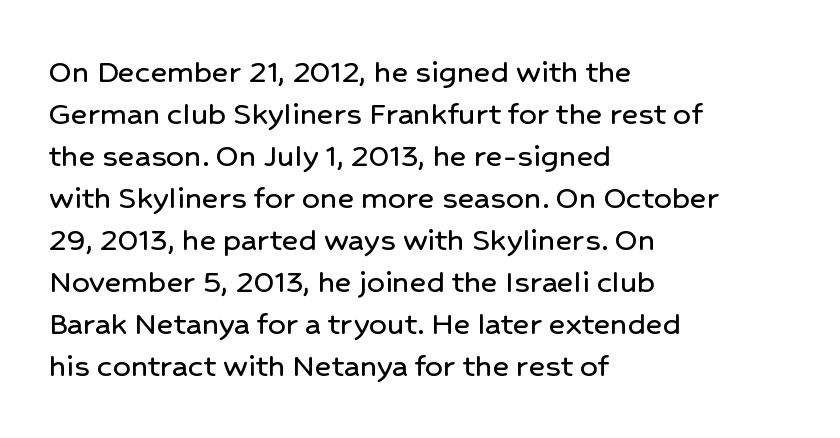
Short and long lines alike share a common starting point at left. The typography opts for an upright posture over an oblique one. Each letter's strokes conclude bluntly, with no projecting serifs. Any mark beneath the type? The region is blank.
